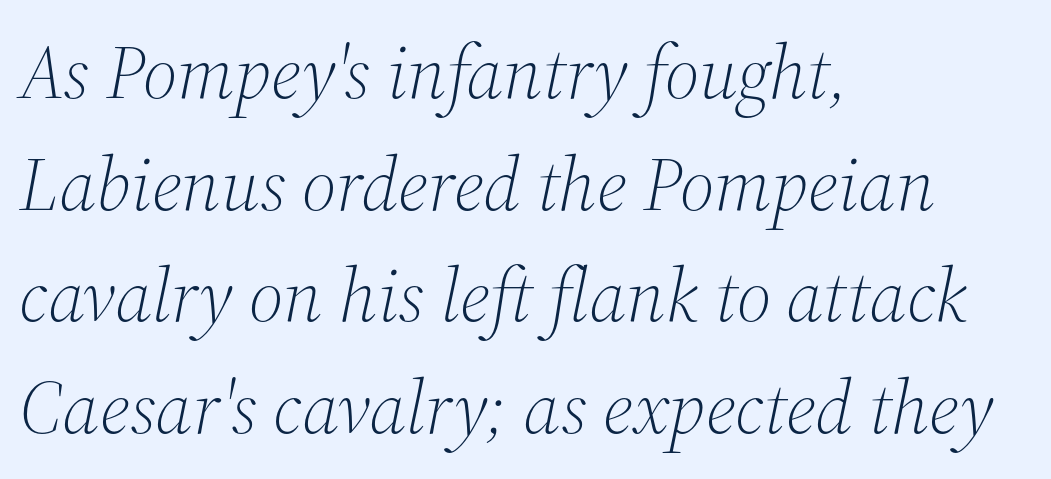
The letters advance in unequal steps, a hallmark of proportional type. Observe the lean: these are italic letterforms. Descenders are the only things crossing below the line. These lines stack with their left ends in a neat column. Bold? No — there's no thickening of the strokes. Look at the bottom of the vertical strokes: they flare into serifs here.
